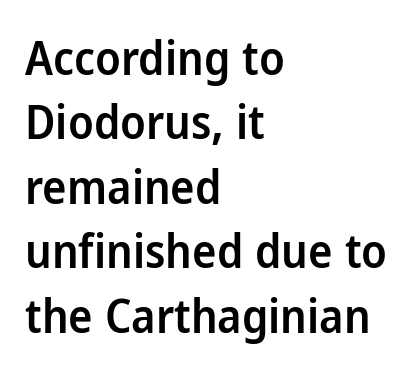
The image shows 46 px semibold sans-serif type, upright; set left-aligned, normal line spacing (1.4x), normal letter spacing, not underlined; low stroke contrast and a medium x-height.
